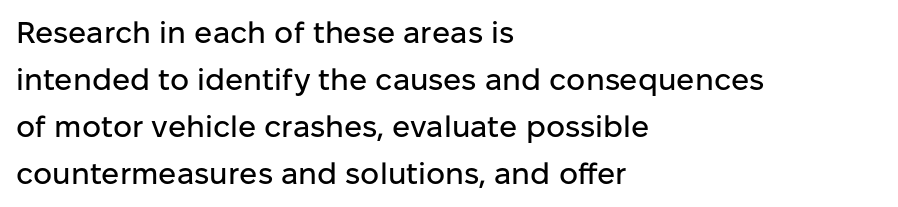
Q: Is the text italic (slanted)? A: No, it is upright.
Q: Is the typeface a serif or a sans-serif typeface? A: Sans-serif.
Q: Is the text underlined? A: No.
Q: How is the paragraph aligned? A: Left-aligned.
Q: Is the spacing between letters normal or unusually wide? A: Normal.
Q: Is the spacing between lines tight, normal or loose? A: Normal.
Q: Width (condensed, normal, or wide)? A: Normal.
Q: Stroke contrast? A: Low.
Q: x-height? A: Medium.
Q: Monospaced? A: No.
